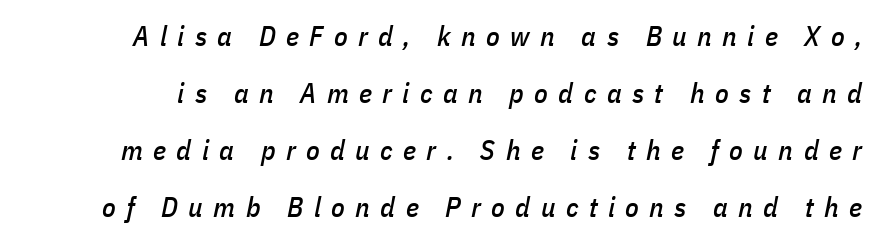
Words float on clear page, feet unadorned. Vertically, the passage feels expansive, rows floating well apart. Here the designer chose a conventional face with non-uniform glyph widths. It's the slanting kind of type. What stands out about the letter spacing? Its width — letters are far apart.
